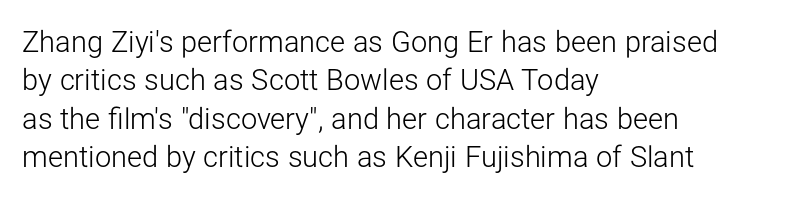
The image shows 29 px light sans-serif type, upright; set left-aligned, normal line spacing (1.32x), normal letter spacing, not underlined; low stroke contrast and a medium x-height.
